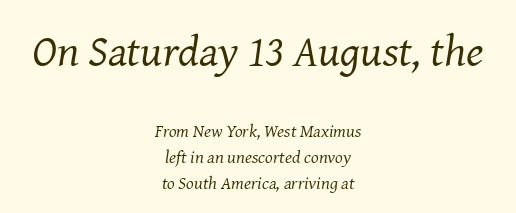
The image shows 45 px regular-weight serif type, italic (leaning right); set centered, normal line spacing (1.45x), normal letter spacing, not underlined; the first (top) block is 2.5x larger; medium stroke contrast and a medium x-height.
